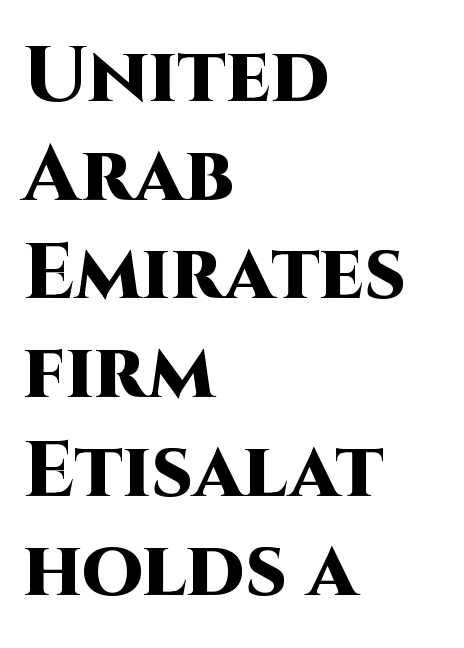
The image shows 79 px heavy sans-serif type, upright; set left-aligned, normal line spacing (1.25x), normal letter spacing, not underlined; high stroke contrast and a large x-height.
